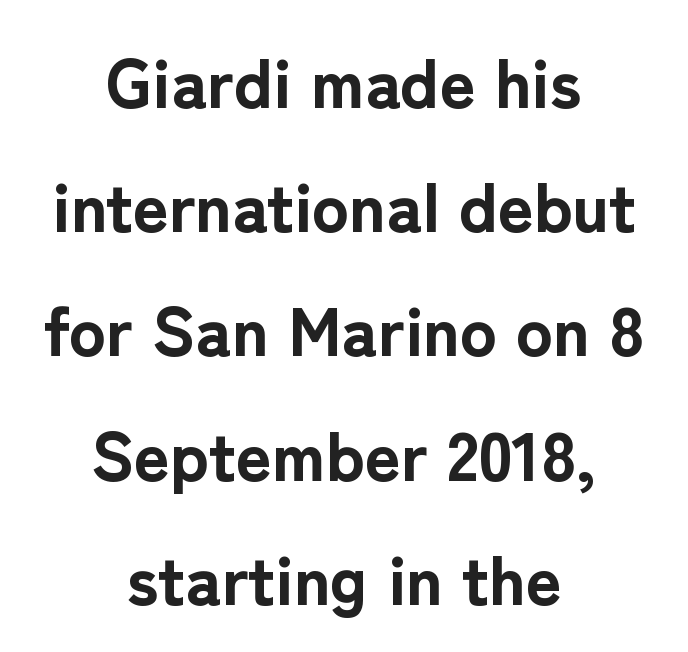
Only glyphs here, with clear space below each row. Compared with typical body copy, the letter spacing here is the same. Note the varied advance widths — an 'i' is clearly narrower than an 'm'. Look at the bottom of the vertical strokes: they stop flat, with no serifs.
